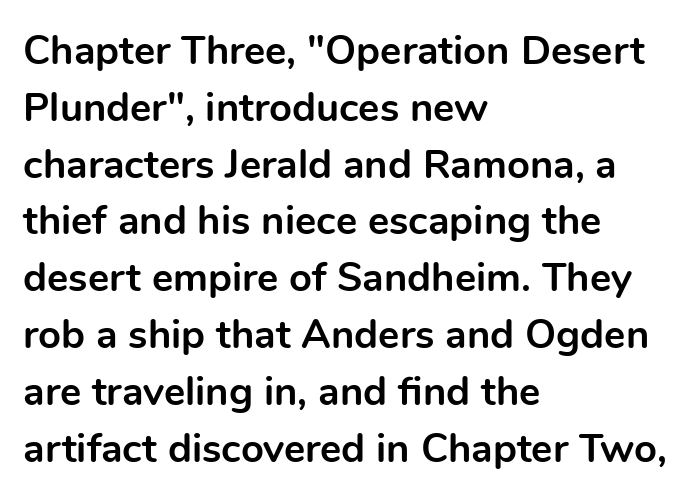
{"serif": "no", "italic": "no", "bold": "yes", "weight": "bold", "width": "normal", "x_height": "medium", "monospaced": "no", "underline": "no", "align": "left", "line_spacing": "normal", "line_spacing_ratio": 1.42, "letter_spacing": "normal", "letter_spacing_em": 0.0, "glyph_px": 40}
